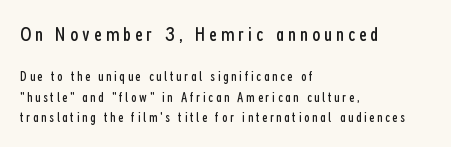
{"italic": "no", "bold": "no", "underline": "no", "align": "left", "line_spacing": "normal", "line_spacing_ratio": 1.46, "larger_block": "first", "size_ratio": 1.5, "glyph_px": 21}
